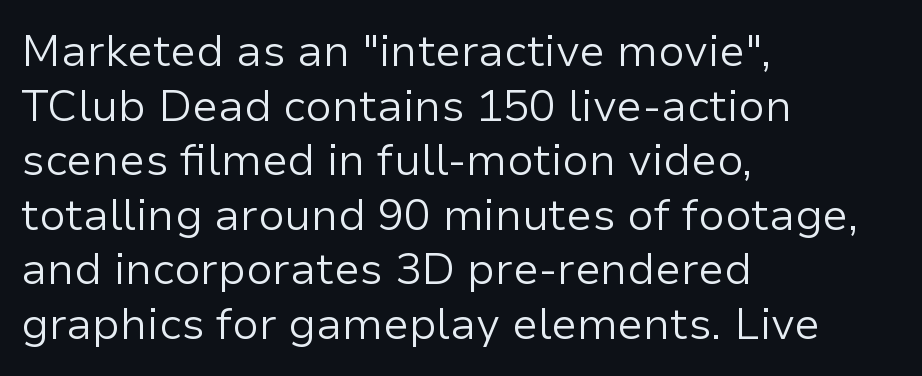
Q: Is the text bold? A: No.
Q: Is the text italic (slanted)? A: No, it is upright.
Q: Is the typeface a serif or a sans-serif typeface? A: Sans-serif.
Q: Is the text underlined? A: No.
Q: How is the paragraph aligned? A: Left-aligned.
Q: Is the spacing between letters normal or unusually wide? A: Normal.
Q: Width (condensed, normal, or wide)? A: Normal.
Q: Stroke contrast? A: Low.
Q: x-height? A: Medium.
Q: Monospaced? A: No.
